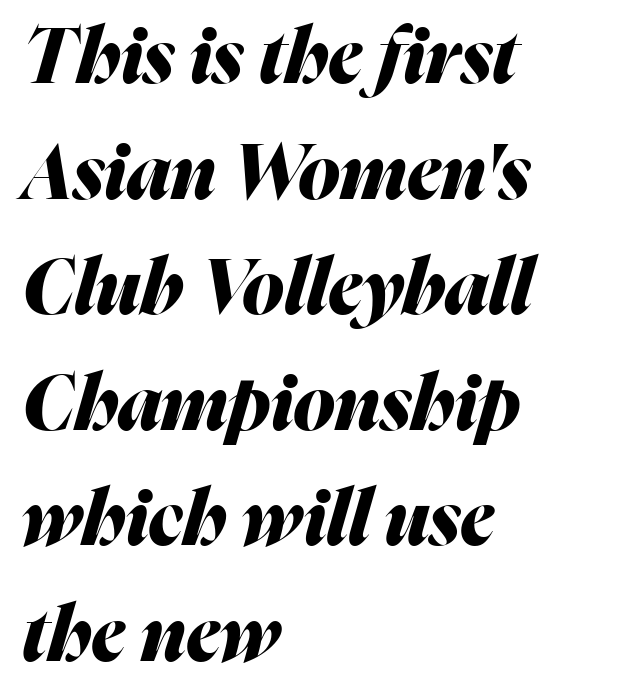
{"italic": "yes", "lean": "right", "slant_degrees": 16, "bold": "yes", "weight": "heavy", "width": "normal", "stroke_contrast": "medium", "x_height": "medium", "monospaced": "no", "underline": "no", "align": "left", "line_spacing": "normal", "line_spacing_ratio": 1.52, "letter_spacing": "normal", "letter_spacing_em": 0.0, "glyph_px": 76}
